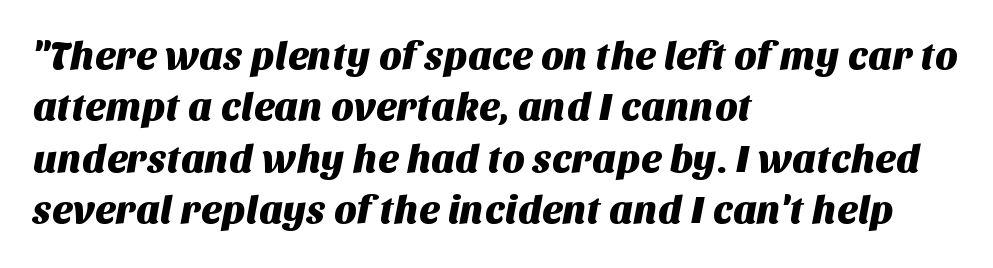
The paragraph shown leans on its left margin. The rows are spaced the way most documents space them. Glance below the letters and you will spot only blank space. Default kerning and tracking; the words read as compact shapes. The passage shown is typed in a proportional face where columns would drift. Is this a sans? Yes — the strokes have no serifs.
